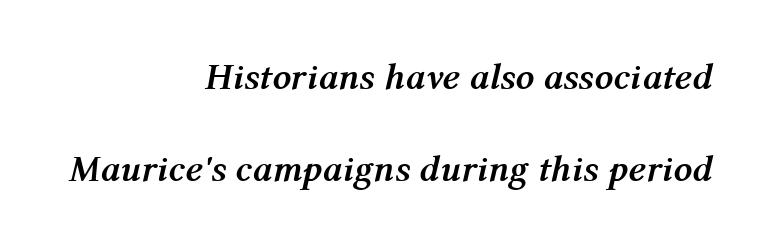
Widely set lines give the paragraph a tall, airy silhouette. Does the weight exceed regular? Yes, all the way to bold. The typography opts for an oblique posture over an upright one. Inter-character spacing is left at the font's built-in metrics.
